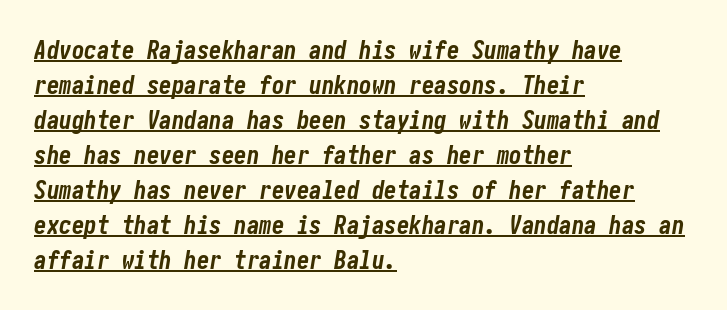
The image shows 25 px bold type, italic (leaning right); set left-aligned, normal line spacing (1.4x), normal letter spacing, underlined.
